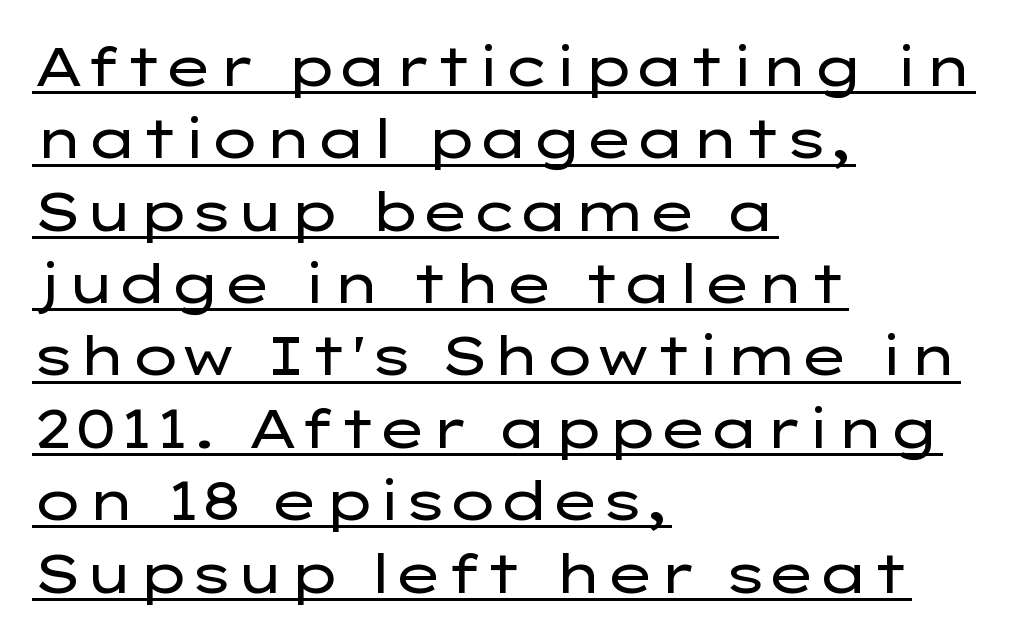
The image shows 54 px regular-weight, wide sans-serif type, upright; set left-aligned, normal line spacing (1.34x), normal letter spacing, underlined; low stroke contrast and a medium x-height.
